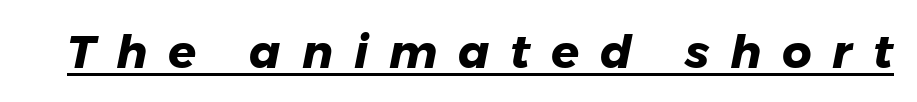
A sans-serif font was chosen for this passage. The passage shown is typed in a proportional face where columns would drift. Does the weight exceed regular? Yes, all the way to bold. The typesetter has applied underlining to the passage shown. These lines have a slow, spaced-out rhythm from letter to letter.
